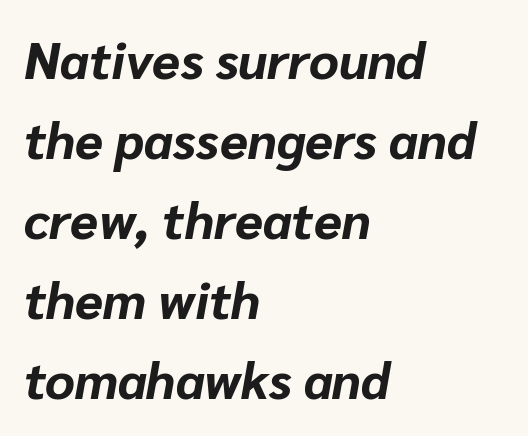
{"italic": "yes", "lean": "right", "slant_degrees": 10, "bold": "yes", "weight": "bold", "width": "normal", "stroke_contrast": "low", "x_height": "medium", "monospaced": "no", "underline": "no", "align": "left", "line_spacing": "normal", "line_spacing_ratio": 1.57, "letter_spacing": "normal", "letter_spacing_em": 0.0, "glyph_px": 51}
